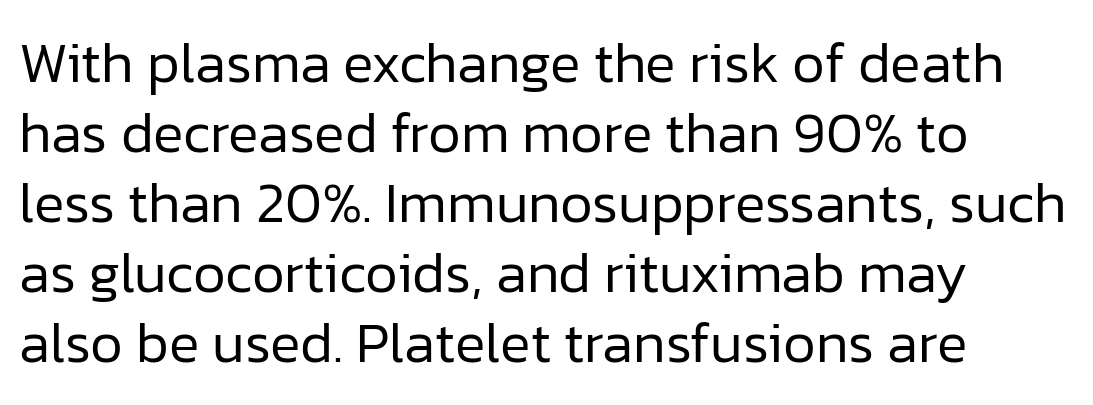
Q: Is the text bold? A: No.
Q: Is the text italic (slanted)? A: No, it is upright.
Q: Is the typeface a serif or a sans-serif typeface? A: Sans-serif.
Q: Is the text underlined? A: No.
Q: How is the paragraph aligned? A: Left-aligned.
Q: Is the spacing between letters normal or unusually wide? A: Normal.
Q: Width (condensed, normal, or wide)? A: Normal.
Q: Stroke contrast? A: Low.
Q: x-height? A: Medium.
Q: Monospaced? A: No.
